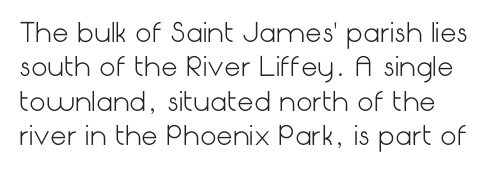
The space beneath each line is pristine and unruled. The cut favours lightness, reaching ordinary text weight at its darkest. These lines were composed using upright roman letters. Horizontal bands of white between lines are of average thickness. The letters sit at their default tracking, neither squeezed nor spread.
